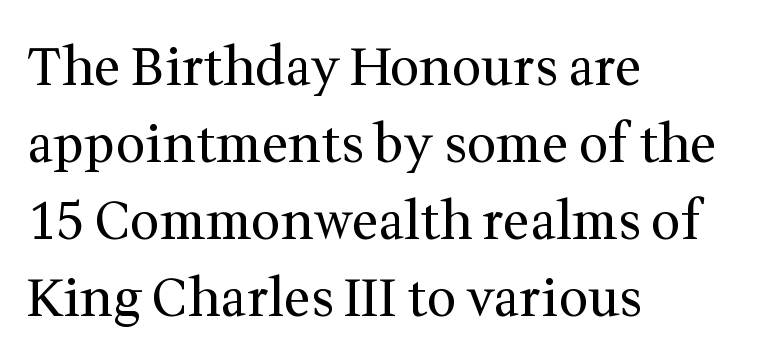
No extra ink here — the face is not bold. The setting favours the left margin, as ordinary paragraphs usually do. Little horizontal feet cap the strokes, marking this as serif type. Nothing unusual about the tracking: characters are spaced as the font intends. The strip under each line holds only bare page.
